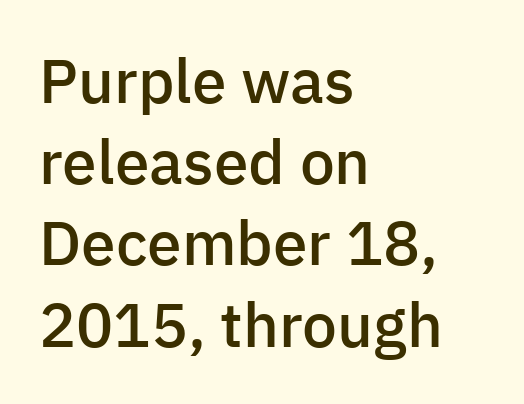
Q: Is the text bold? A: Semi-bold.
Q: Is the text italic (slanted)? A: No, it is upright.
Q: Is the typeface a serif or a sans-serif typeface? A: Sans-serif.
Q: Is the text underlined? A: No.
Q: How is the paragraph aligned? A: Left-aligned.
Q: Is the spacing between letters normal or unusually wide? A: Normal.
Q: Is the spacing between lines tight, normal or loose? A: Normal.
Q: Width (condensed, normal, or wide)? A: Normal.
Q: Stroke contrast? A: Low.
Q: x-height? A: Medium.
Q: Monospaced? A: No.
